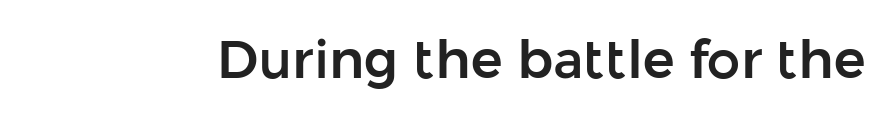
The image shows 53 px sans-serif type, upright; set normal letter spacing, not underlined; low stroke contrast and a medium x-height.
